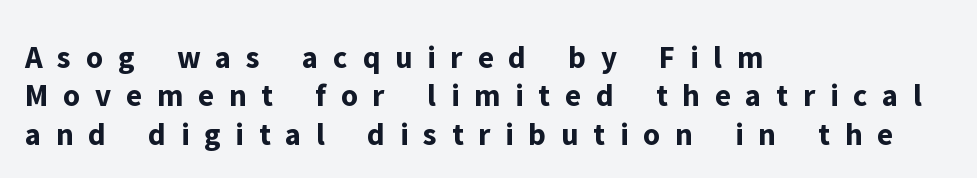
{"serif": "no", "italic": "no", "bold": "yes", "weight": "bold", "width": "normal", "stroke_contrast": "low", "x_height": "medium", "monospaced": "no", "underline": "no", "align": "left", "line_spacing_ratio": 1.2, "letter_spacing": "wide", "letter_spacing_em": 0.46, "glyph_px": 32}
